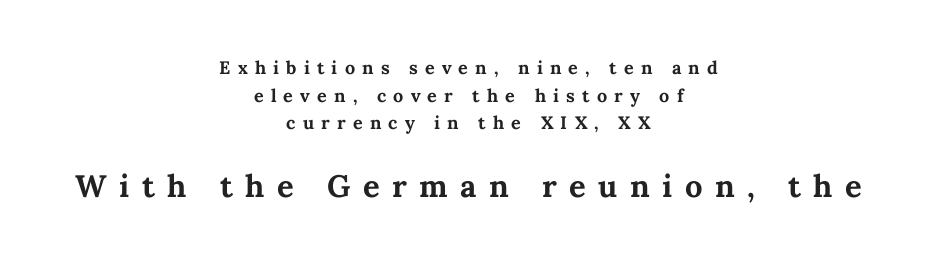
The image shows 31 px bold type, upright; set centered, normal line spacing (1.54x), unusually wide letter spacing (+0.4 em), not underlined; the second (bottom) block is 1.72x larger; medium stroke contrast and a medium x-height.
